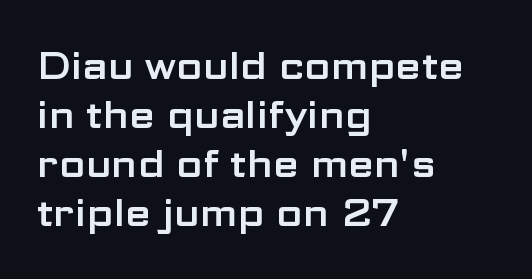
The letters advance in unequal steps, a hallmark of proportional type. The rag falls on the right side of this text block. The rows are spaced the way most documents space them. Standard letterfit; no display-style spreading of the glyphs. In terms of posture, this sample is upright. The zone under the glyphs is completely vacant.
